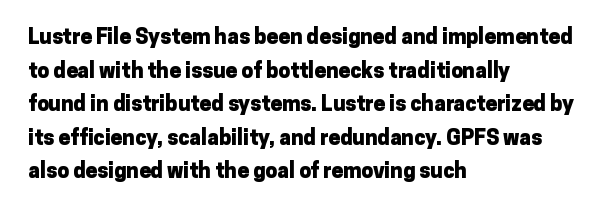
This sample uses plain, unmodified letter spacing. The lines are quadded left. If you measured baseline to baseline, you'd find a middling distance. A dark, heavy texture on the line: the type is bold. Unmarked baselines from the first word to the last.
